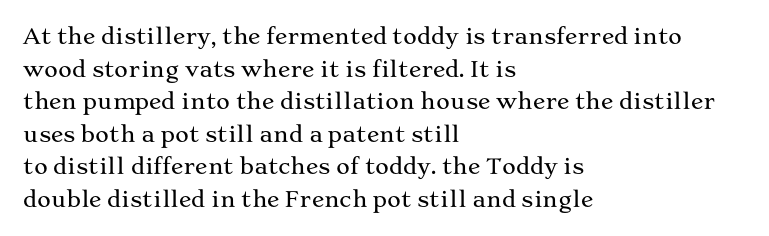
{"italic": "no", "underline": "no", "align": "left", "line_spacing": "normal", "line_spacing_ratio": 1.55, "letter_spacing": "normal", "letter_spacing_em": 0.0, "glyph_px": 21}
